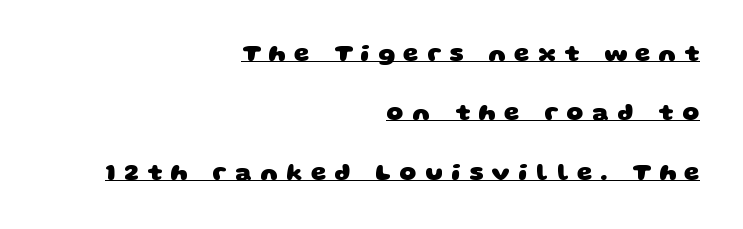
Q: Is the text bold? A: Yes.
Q: Is the text underlined? A: Yes.
Q: How is the paragraph aligned? A: Right-aligned.
Q: Is the spacing between letters normal or unusually wide? A: Unusually wide.
Q: Is the spacing between lines tight, normal or loose? A: Loose.
